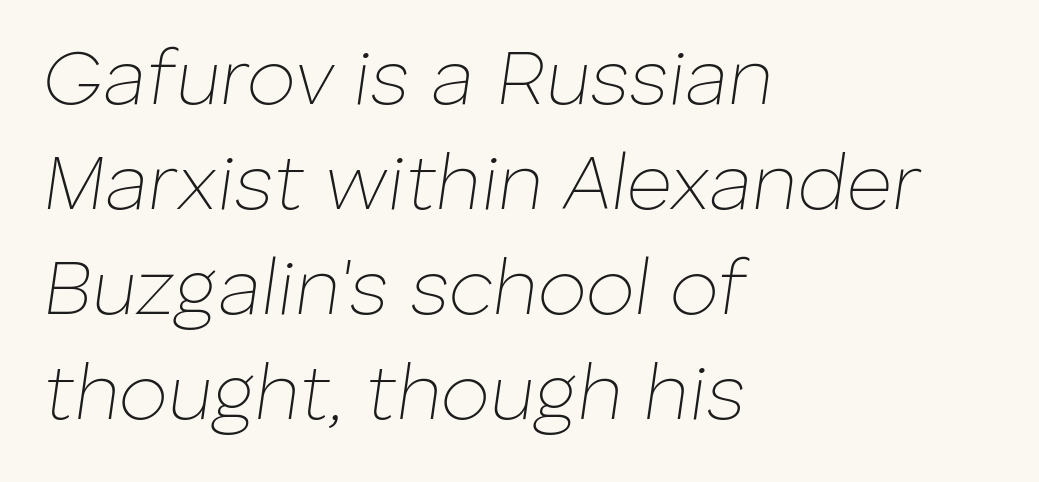
The image shows 79 px thin type, italic (leaning right); set left-aligned, normal line spacing (1.33x), normal letter spacing, not underlined; low stroke contrast and a medium x-height.
